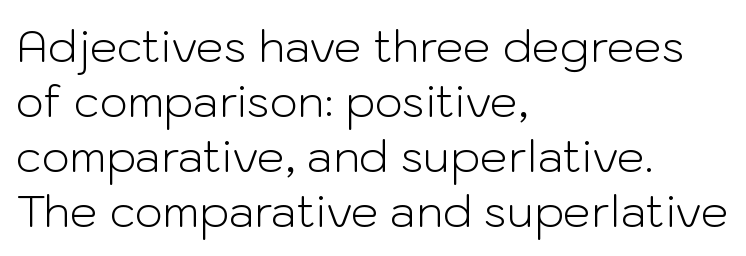
This sample keeps an unexceptional amount of space between lines. Typeset ragged right — the left edge is the straight one. The letters stand straight up with perfectly vertical stems. This sample has the flowing, uneven cadence of proportional lettering. Glyph-to-glyph distance matches everyday printed text. Nothing heavy about these letters — not bold at all.
